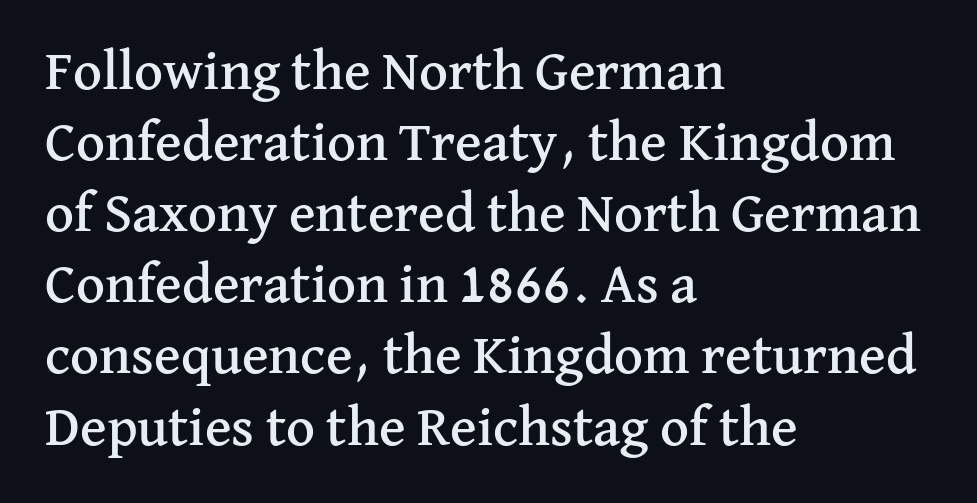
Q: Is the text italic (slanted)? A: No, it is upright.
Q: Is the typeface a serif or a sans-serif typeface? A: Serif.
Q: Is the text underlined? A: No.
Q: How is the paragraph aligned? A: Left-aligned.
Q: Is the spacing between letters normal or unusually wide? A: Normal.
Q: Is the spacing between lines tight, normal or loose? A: Normal.
Q: Width (condensed, normal, or wide)? A: Normal.
Q: Stroke contrast? A: Medium.
Q: x-height? A: Medium.
Q: Monospaced? A: No.
